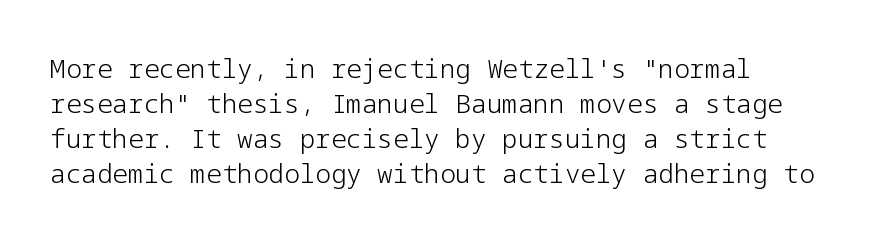
Style check: upright. Notice how descenders clear the ascenders below comfortably — that's standard leading. The passage shown is not underscored anywhere. Compared with typical body copy, the letter spacing here is the same. The characters are drawn with everyday or finer stroke widths.
